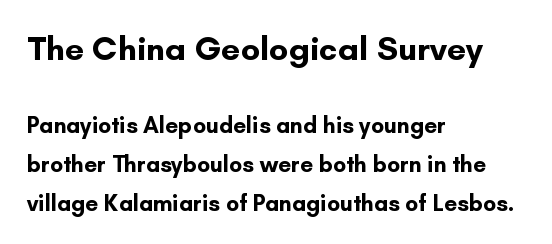
Lines of text with bare space underneath. These lines are composed in type without serifs. Note the varied advance widths — an 'i' is clearly narrower than an 'm'. Alignment: flush left. Ascenders rise straight up at ninety degrees. In this sample the first text group is rendered at the bigger scale.
